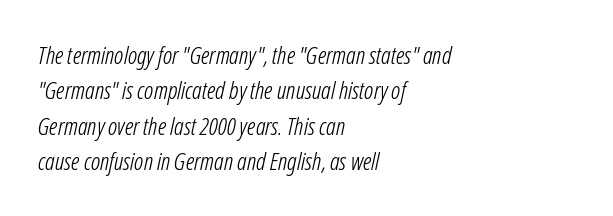
Has an underline been added? It has not. Line starts are locked; line ends wander. Spacing between characters is what you'd get straight out of the box. Observe the lean: these are italic letterforms. A quiet, ordinary-to-light weight characterises the typeface. Quick note: interline space is typical.
